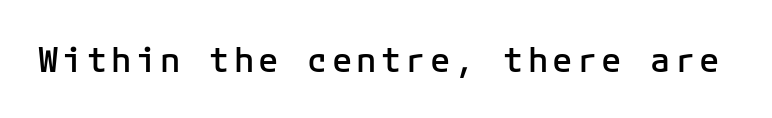
The image shows 34 px semibold sans-serif type, upright, monospaced; set not underlined; low stroke contrast and a medium x-height.
